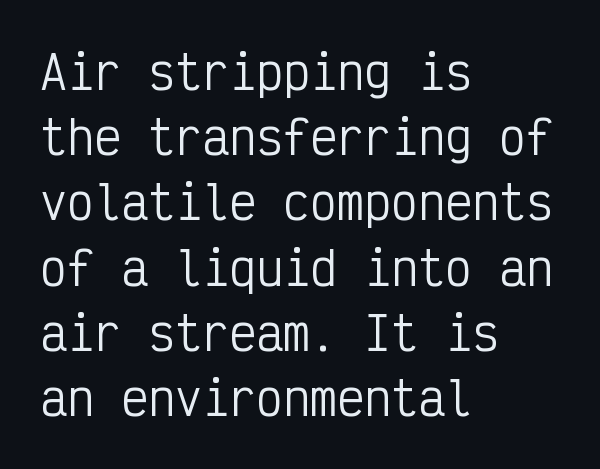
The image shows 45 px regular-weight, condensed sans-serif type, upright, monospaced; set left-aligned, normal line spacing (1.45x), normal letter spacing, not underlined; low stroke contrast and a medium x-height.
